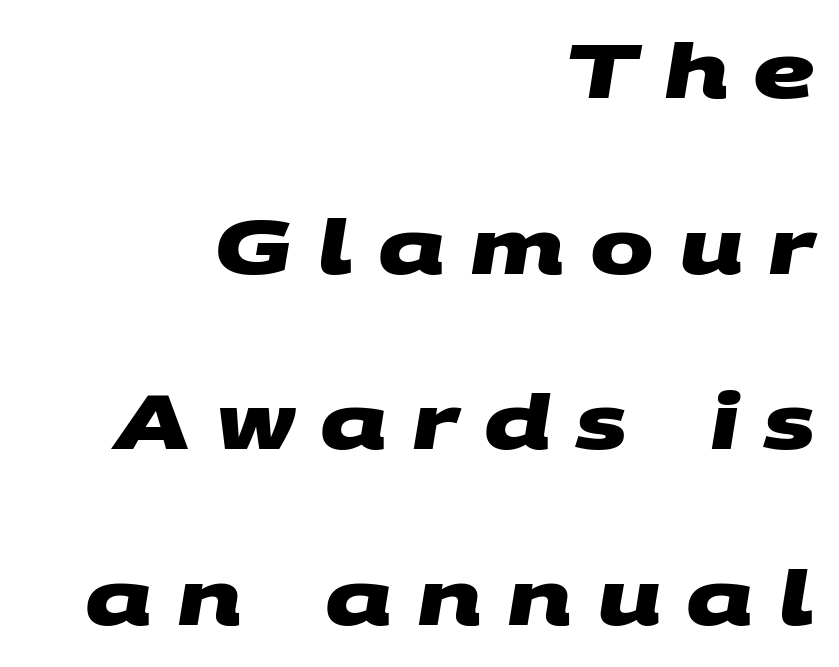
The text was rendered using a sans face with plain stroke endings. Line spacing here is loose. This sample has the flowing, uneven cadence of proportional lettering. Weight check: bold — yes, fully. Display-style spreading of the glyphs; the letterfit is very open. The words here are not underlined.
